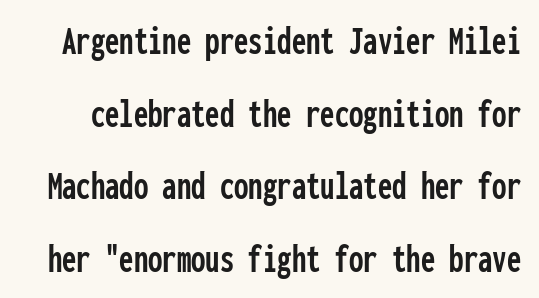
A typesetter would mark this as roman, not italic. The glyphs are unaccompanied by any horizontal stroke below them. Nothing sits at the stroke ends, so this counts as sans-serif. Do the characters align in a grid? Yes, the font is monospaced. Students, note that the glyphs here touch the page at normal intervals.
